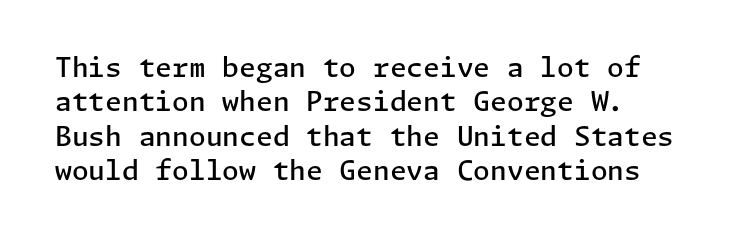
The image shows 27 px text type, upright; set normal line spacing (1.27x), normal letter spacing, not underlined.
